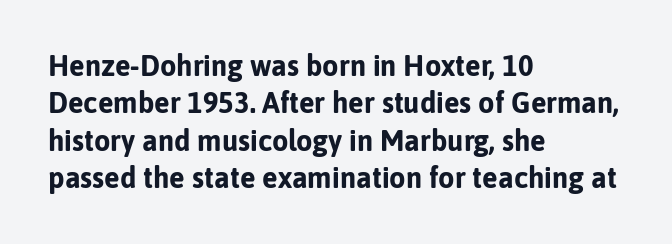
{"serif": "no", "italic": "no", "bold": "yes", "weight": "bold", "width": "normal", "stroke_contrast": "low", "x_height": "medium", "monospaced": "no", "underline": "no", "align": "left", "line_spacing": "normal", "line_spacing_ratio": 1.29, "letter_spacing": "normal", "letter_spacing_em": 0.0, "glyph_px": 29}
